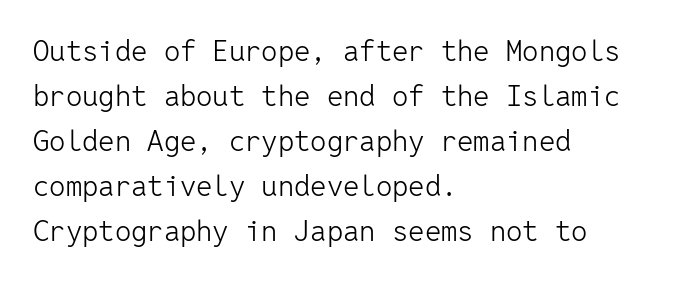
The image shows 29 px light sans-serif type, upright, monospaced; set left-aligned, normal line spacing (1.55x), normal letter spacing, not underlined; low stroke contrast and a medium x-height.
